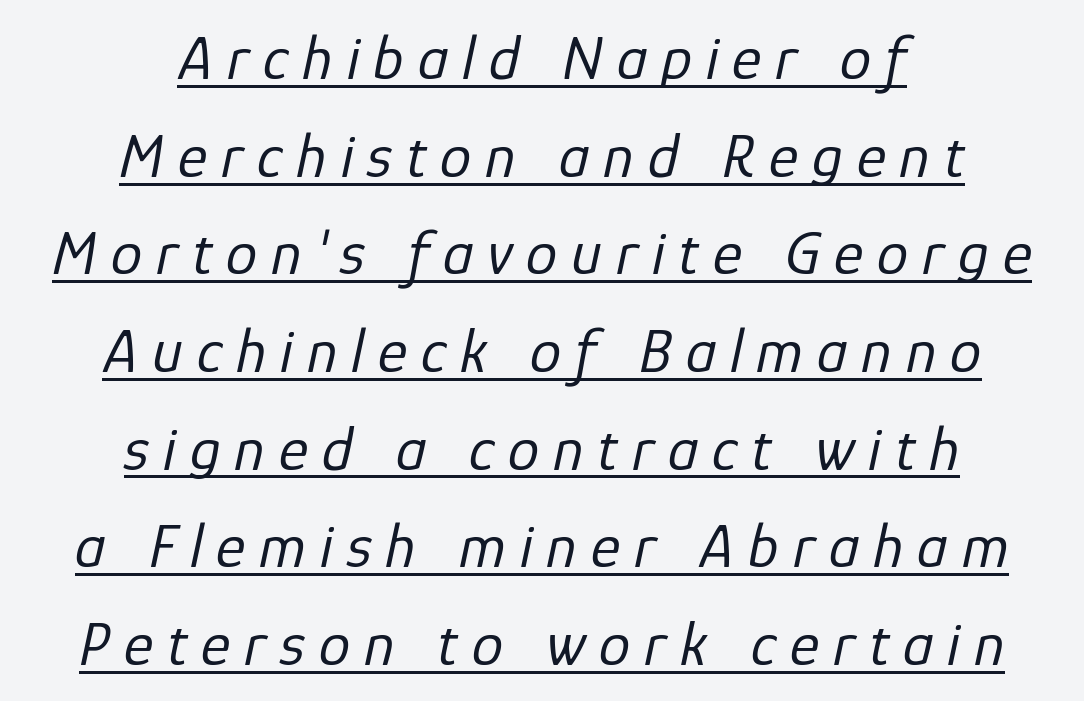
Q: Is the text bold? A: No.
Q: Is the text italic (slanted)? A: Yes, it leans right by about 12 degrees.
Q: Is the text underlined? A: Yes.
Q: How is the paragraph aligned? A: Centered.
Q: Is the spacing between letters normal or unusually wide? A: Unusually wide.
Q: Is the spacing between lines tight, normal or loose? A: Normal.
Q: Width (condensed, normal, or wide)? A: Normal.
Q: Stroke contrast? A: Low.
Q: x-height? A: Medium.
Q: Monospaced? A: No.
